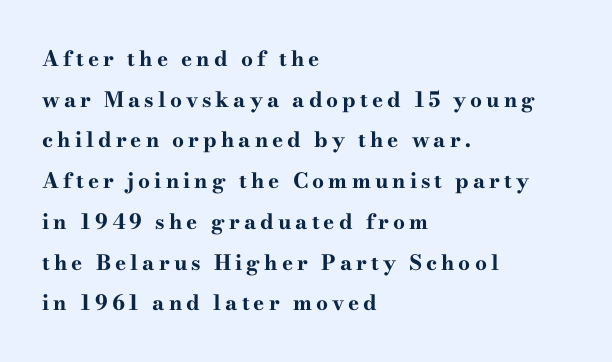
Quick note: interline space is abundant. Caption: multi-line text, flush left, ragged right. Posture: vertical. Descenders hang freely into open space. Heavy-handed strokes throughout: this text is bold.
